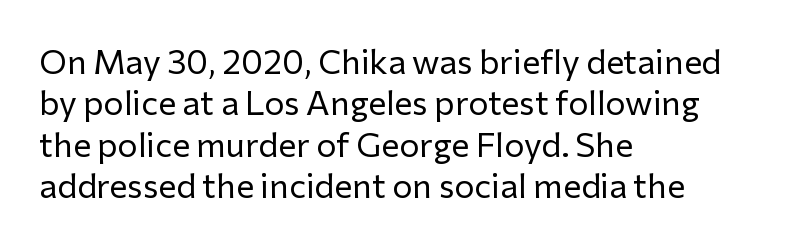
Q: Is the text bold? A: No.
Q: Is the text italic (slanted)? A: No, it is upright.
Q: Is the typeface a serif or a sans-serif typeface? A: Sans-serif.
Q: Is the text underlined? A: No.
Q: How is the paragraph aligned? A: Left-aligned.
Q: Is the spacing between letters normal or unusually wide? A: Normal.
Q: Width (condensed, normal, or wide)? A: Normal.
Q: Stroke contrast? A: Low.
Q: x-height? A: Medium.
Q: Monospaced? A: No.
